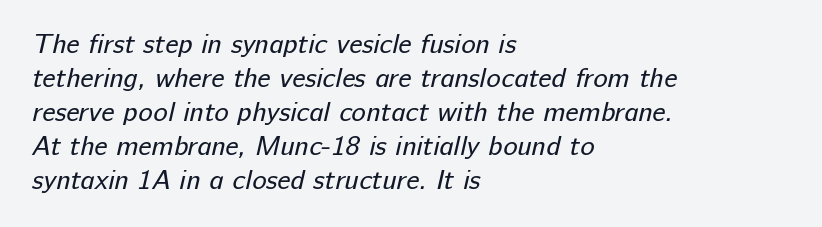
Q: Is the text bold? A: No.
Q: Is the text underlined? A: No.
Q: How is the paragraph aligned? A: Left-aligned.
Q: Is the spacing between letters normal or unusually wide? A: Normal.
Q: Is the spacing between lines tight, normal or loose? A: Normal.
